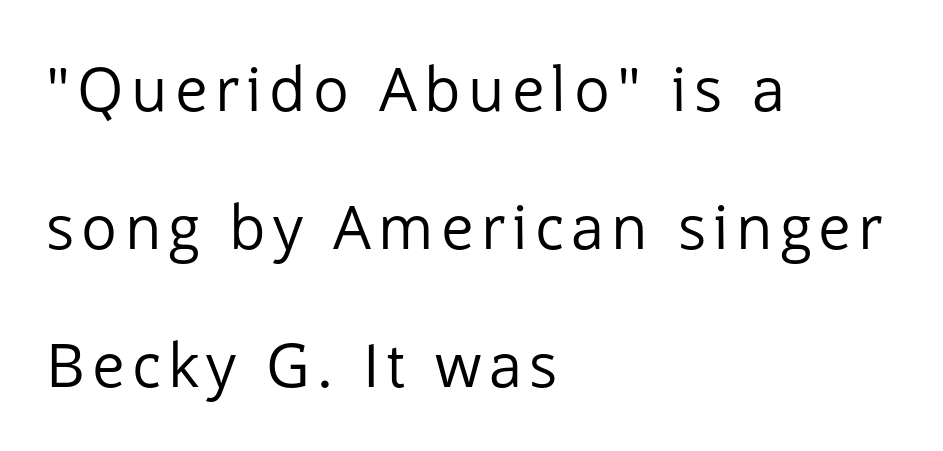
Designer's note — italics off, roman on. Bold? No — there's no thickening of the strokes. The rendering uses natural spacing where letterforms have individual widths. Casual observation: everything's shoved over to the left. The space directly below the letters is spotless.
